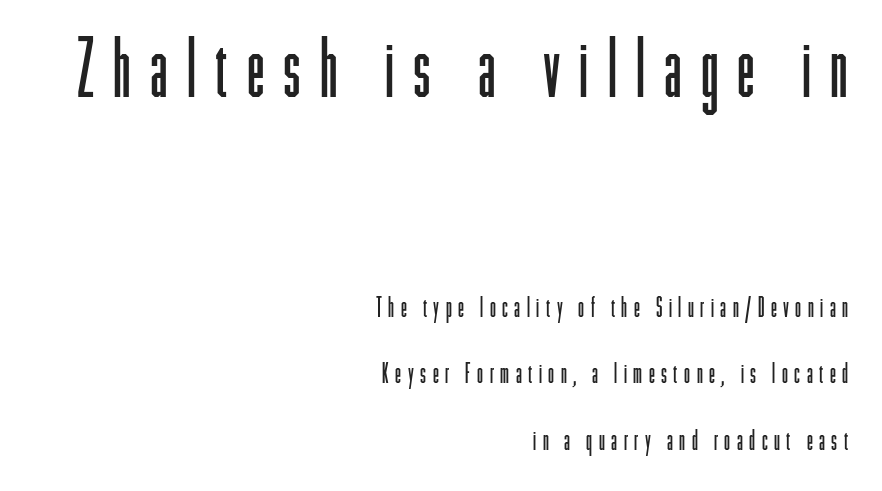
Q: Is the text bold? A: No.
Q: Is the text italic (slanted)? A: No, it is upright.
Q: Is the typeface a serif or a sans-serif typeface? A: Sans-serif.
Q: Is the text underlined? A: No.
Q: How is the paragraph aligned? A: Right-aligned.
Q: Is the spacing between letters normal or unusually wide? A: Unusually wide.
Q: Is the spacing between lines tight, normal or loose? A: Loose.
Q: Which block of text is set in a larger size, the first (top) or the second (bottom)? A: The first (top) one.
Q: Width (condensed, normal, or wide)? A: Condensed.
Q: Stroke contrast? A: Low.
Q: x-height? A: Medium.
Q: Monospaced? A: No.
